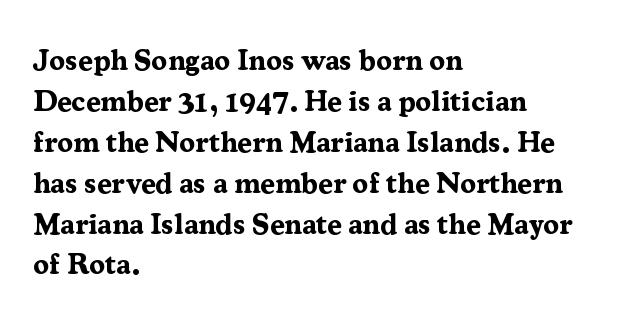
The image shows 29 px bold serif type, upright; set left-aligned, normal line spacing (1.41x), normal letter spacing, not underlined; medium stroke contrast and a medium x-height.
